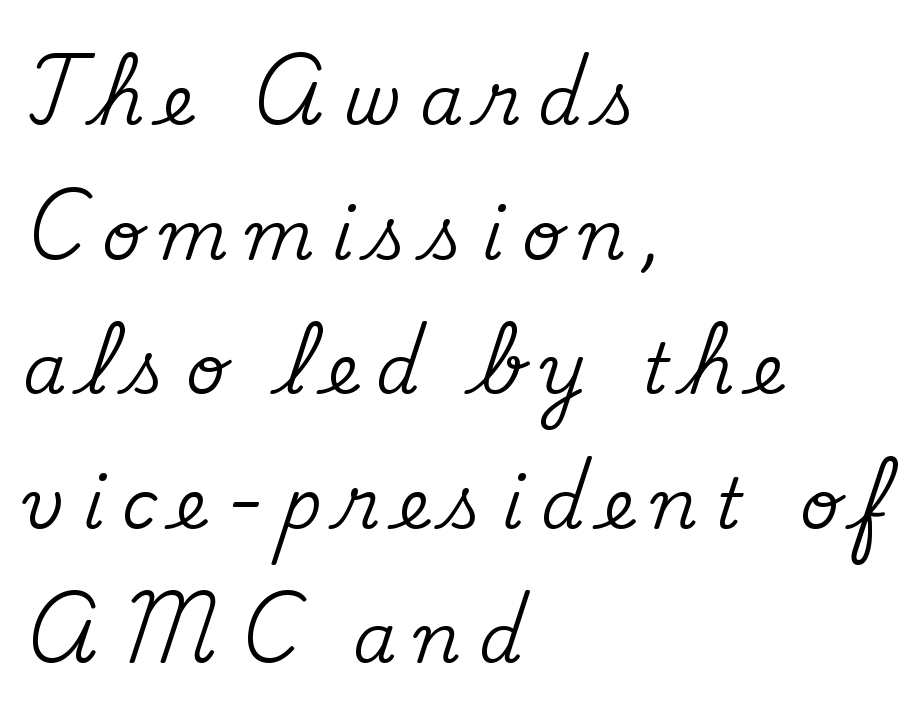
Q: Is the text italic (slanted)? A: Yes.
Q: Is the text underlined? A: No.
Q: How is the paragraph aligned? A: Left-aligned.
Q: Is the spacing between letters normal or unusually wide? A: Unusually wide.
Q: Is the spacing between lines tight, normal or loose? A: Loose.
Q: Width (condensed, normal, or wide)? A: Normal.
Q: Stroke contrast? A: Medium.
Q: x-height? A: Small.
Q: Monospaced? A: No.
